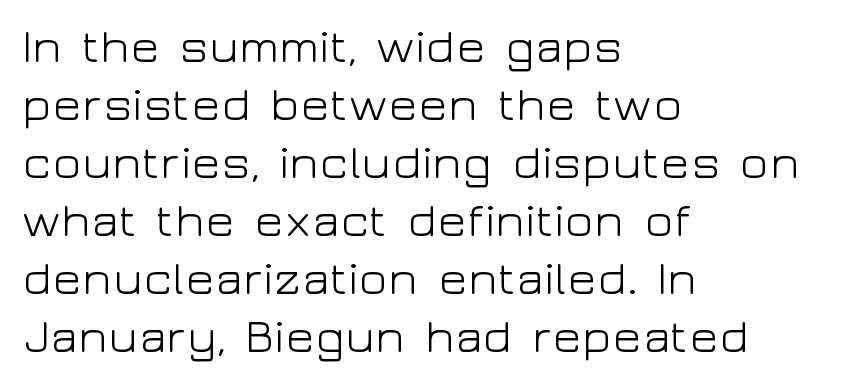
The image shows 48 px light, wide sans-serif type, upright; set left-aligned, line spacing 1.21x, normal letter spacing, not underlined; low stroke contrast and a medium x-height.
